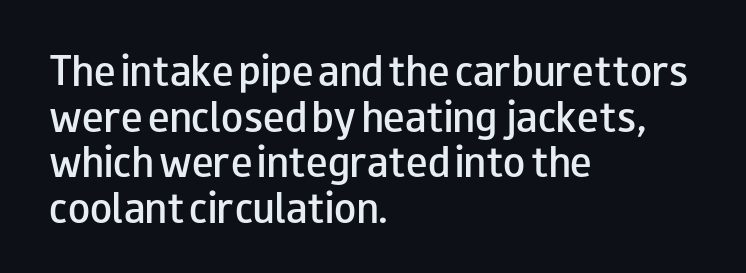
The space beneath each line is pristine and unruled. Look at the bottom of the vertical strokes: they stop flat, with no serifs. This rendering leaves character spacing at its baseline value. How heavy is the stroke? Medium-heavy — a semibold, shy of bold.
